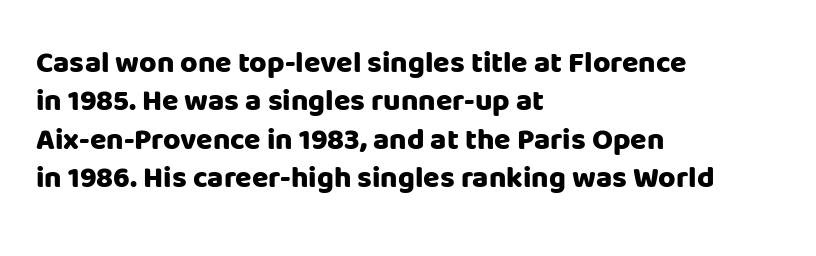
{"serif": "no", "italic": "no", "bold": "yes", "weight": "heavy", "width": "normal", "stroke_contrast": "low", "x_height": "large", "monospaced": "no", "underline": "no", "align": "left", "line_spacing": "normal", "line_spacing_ratio": 1.28, "letter_spacing": "normal", "letter_spacing_em": 0.0, "glyph_px": 30}
